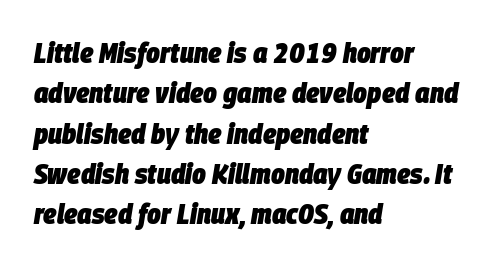
The image shows 29 px heavy, condensed type, italic (leaning right); set left-aligned, normal line spacing (1.39x), normal letter spacing, not underlined; low stroke contrast and a large x-height.
